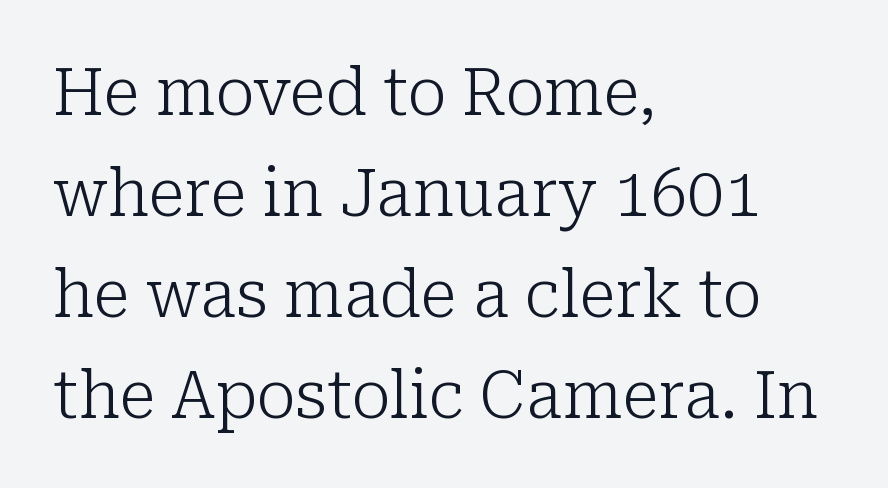
Unlike a clean sans, this face finishes its strokes with serifs. Notice how descenders clear the ascenders below comfortably — that's standard leading. Descender tails drop into unmarked territory. This rendering leaves character spacing at its baseline value.
